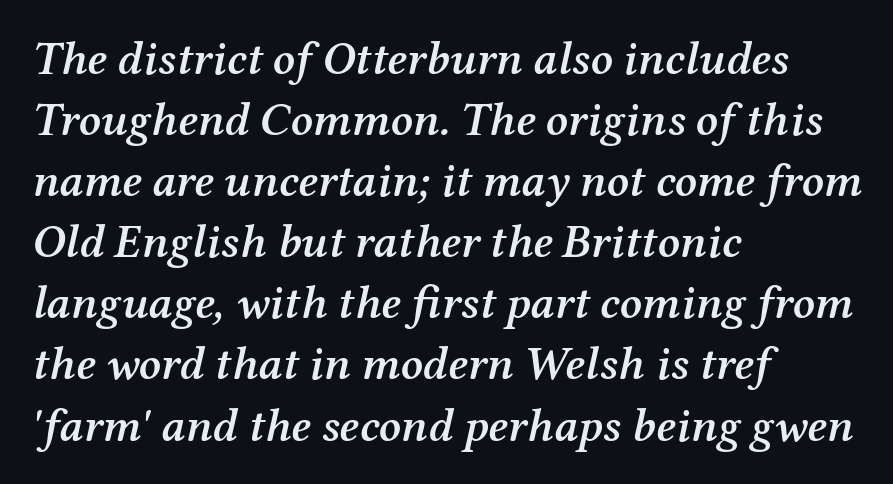
{"serif": "yes", "italic": "yes", "lean": "right", "slant_degrees": 12, "bold": "semi", "weight": "semibold", "width": "normal", "stroke_contrast": "medium", "x_height": "medium", "monospaced": "no", "underline": "no", "align": "left", "line_spacing": "normal", "line_spacing_ratio": 1.3, "letter_spacing": "normal", "letter_spacing_em": 0.0, "glyph_px": 47}
